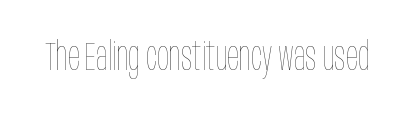
The image shows 39 px thin, condensed type, upright; set normal letter spacing, not underlined; low stroke contrast and a large x-height.
